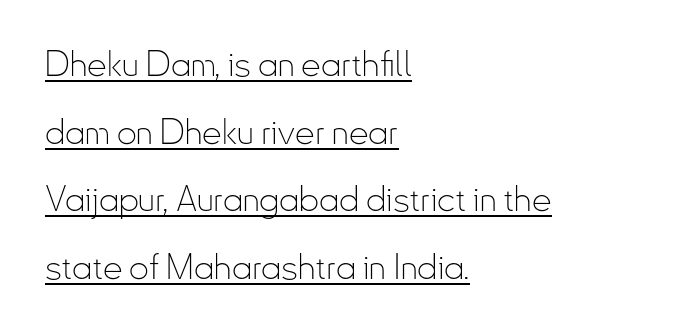
Q: Is the text bold? A: No.
Q: Is the text italic (slanted)? A: No, it is upright.
Q: Is the typeface a serif or a sans-serif typeface? A: Sans-serif.
Q: Is the text underlined? A: Yes.
Q: How is the paragraph aligned? A: Left-aligned.
Q: Is the spacing between letters normal or unusually wide? A: Normal.
Q: Is the spacing between lines tight, normal or loose? A: Loose.
Q: Width (condensed, normal, or wide)? A: Condensed.
Q: Stroke contrast? A: Low.
Q: x-height? A: Small.
Q: Monospaced? A: No.
